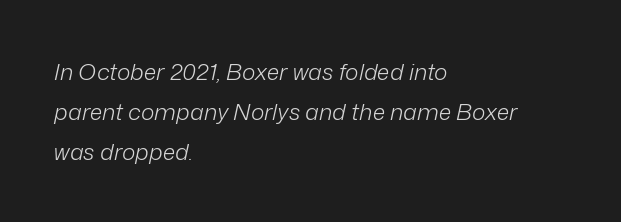
{"italic": "yes", "lean": "right", "slant_degrees": 12, "bold": "no", "underline": "no", "align": "left", "line_spacing_ratio": 1.73, "letter_spacing": "normal", "letter_spacing_em": 0.0, "glyph_px": 23}
